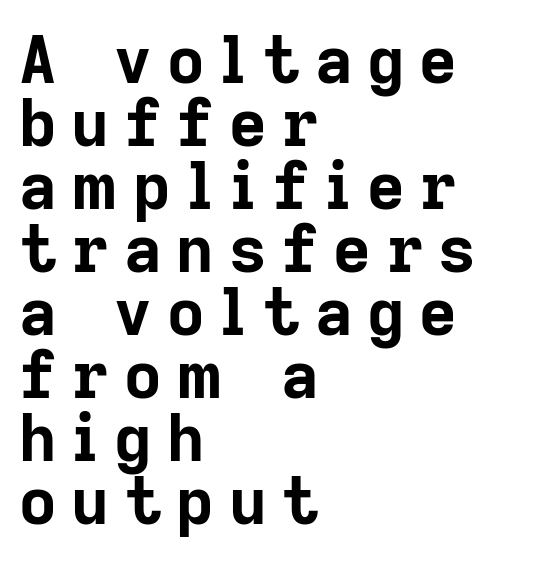
Q: Is the text bold? A: Yes.
Q: Is the text italic (slanted)? A: No, it is upright.
Q: Is the typeface a serif or a sans-serif typeface? A: Sans-serif.
Q: Is the text underlined? A: No.
Q: How is the paragraph aligned? A: Left-aligned.
Q: Is the spacing between letters normal or unusually wide? A: Unusually wide.
Q: Is the spacing between lines tight, normal or loose? A: Tight.
Q: Width (condensed, normal, or wide)? A: Normal.
Q: Stroke contrast? A: Low.
Q: x-height? A: Medium.
Q: Monospaced? A: No.
